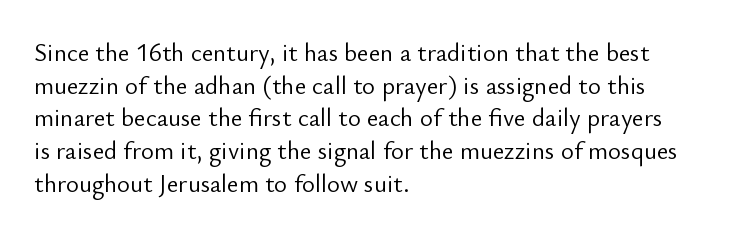
Q: Is the text bold? A: No.
Q: Is the text italic (slanted)? A: No, it is upright.
Q: Is the text underlined? A: No.
Q: How is the paragraph aligned? A: Left-aligned.
Q: Is the spacing between letters normal or unusually wide? A: Normal.
Q: Is the spacing between lines tight, normal or loose? A: Normal.
